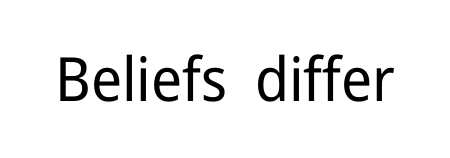
The image shows 61 px regular-weight sans-serif type, upright; set normal letter spacing, not underlined; low stroke contrast and a medium x-height.
